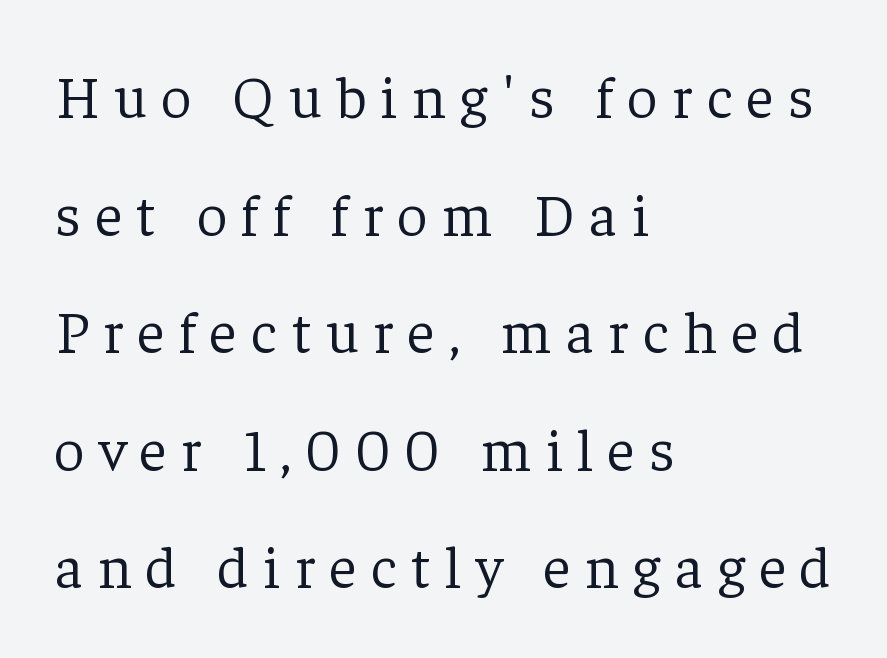
Baseline-to-baseline distance is far greater than the letter height. The tracking reads as deliberately expanded to a designer's eye. No letter is thick-stroked: the sample isn't bold. When letters stand straight like this, we call the style roman or upright.
